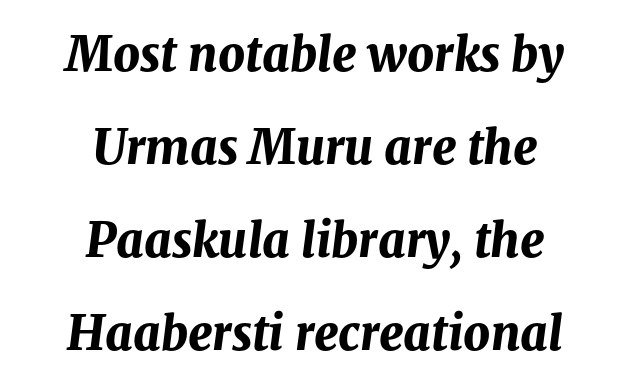
The image shows 47 px bold type, italic (leaning right); set centered, loose line spacing (1.98x), normal letter spacing, not underlined; medium stroke contrast and a medium x-height.
